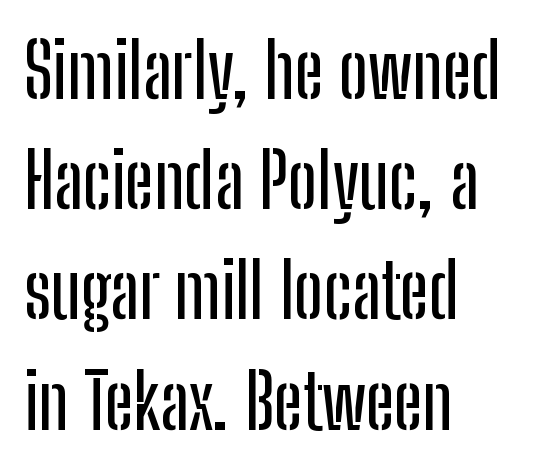
{"serif": "no", "italic": "no", "width": "condensed", "stroke_contrast": "low", "x_height": "medium", "monospaced": "no", "underline": "no", "align": "left", "line_spacing": "normal", "line_spacing_ratio": 1.45, "letter_spacing": "normal", "letter_spacing_em": 0.0, "glyph_px": 76}
